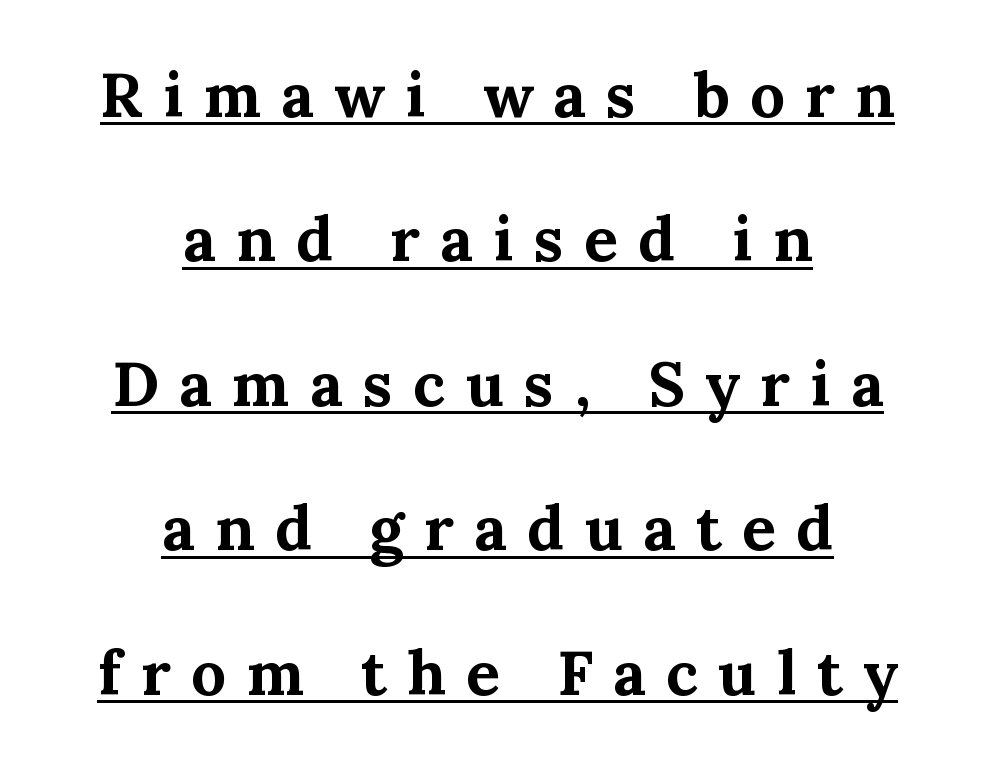
Q: Is the text bold? A: Yes.
Q: Is the text italic (slanted)? A: No, it is upright.
Q: Is the typeface a serif or a sans-serif typeface? A: Serif.
Q: Is the text underlined? A: Yes.
Q: How is the paragraph aligned? A: Centered.
Q: Is the spacing between letters normal or unusually wide? A: Unusually wide.
Q: Is the spacing between lines tight, normal or loose? A: Loose.
Q: Width (condensed, normal, or wide)? A: Normal.
Q: Stroke contrast? A: Medium.
Q: x-height? A: Medium.
Q: Monospaced? A: No.
